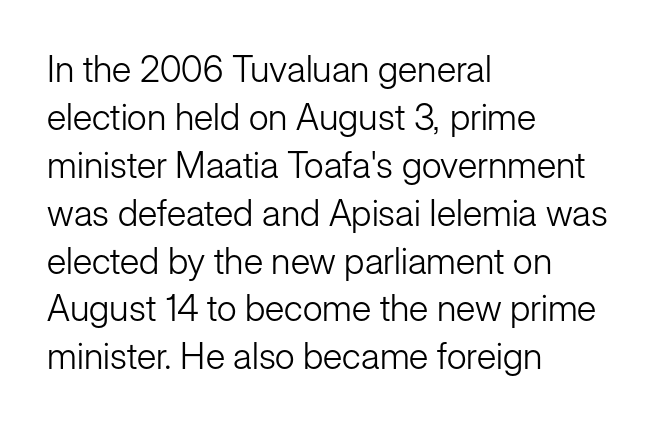
These lines stack with their left ends in a neat column. Normally led — the rows are evenly, conventionally spaced. Nope, not italic — everything's standing straight. Stems and bowls with no extra thickness — not bold.
